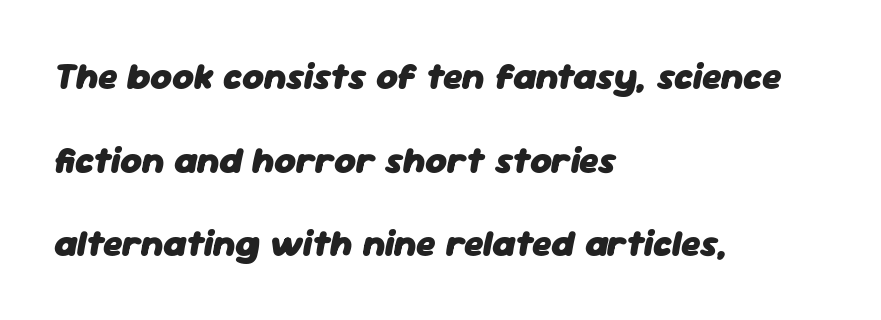
{"italic": "yes", "lean": "right", "slant_degrees": 11, "bold": "yes", "weight": "heavy", "width": "normal", "stroke_contrast": "low", "x_height": "medium", "monospaced": "no", "underline": "no", "align": "left", "line_spacing": "loose", "line_spacing_ratio": 2.26, "letter_spacing": "normal", "letter_spacing_em": 0.0, "glyph_px": 37}
